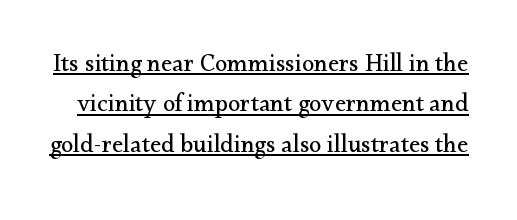
Quick note: not italic, upright. The cut favours lightness, reaching ordinary text weight at its darkest. Inter-character spacing is left at the font's built-in metrics. Honestly, the row spacing looks completely unremarkable. Decoration check: the copy is underlined.
